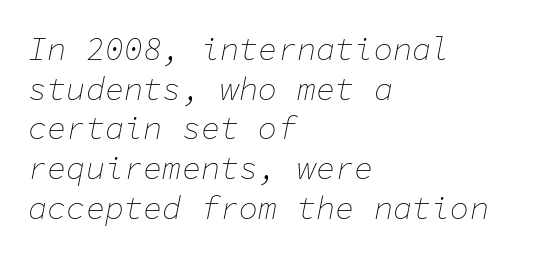
Q: Is the text bold? A: No.
Q: Is the text italic (slanted)? A: Yes, it leans right by about 11 degrees.
Q: Is the text underlined? A: No.
Q: How is the paragraph aligned? A: Left-aligned.
Q: Is the spacing between letters normal or unusually wide? A: Normal.
Q: Width (condensed, normal, or wide)? A: Normal.
Q: Stroke contrast? A: Low.
Q: x-height? A: Medium.
Q: Monospaced? A: Yes.
